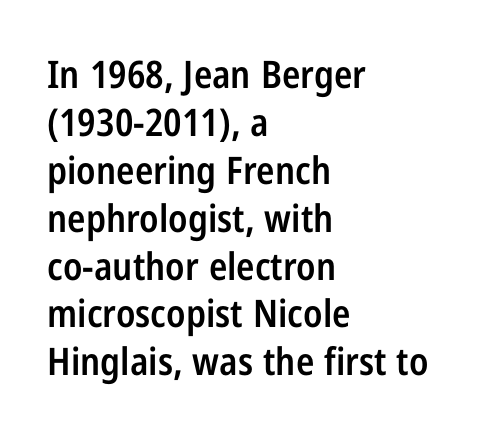
The image shows 38 px semibold, condensed sans-serif type, upright; set left-aligned, normal line spacing (1.26x), normal letter spacing, not underlined; low stroke contrast and a medium x-height.
